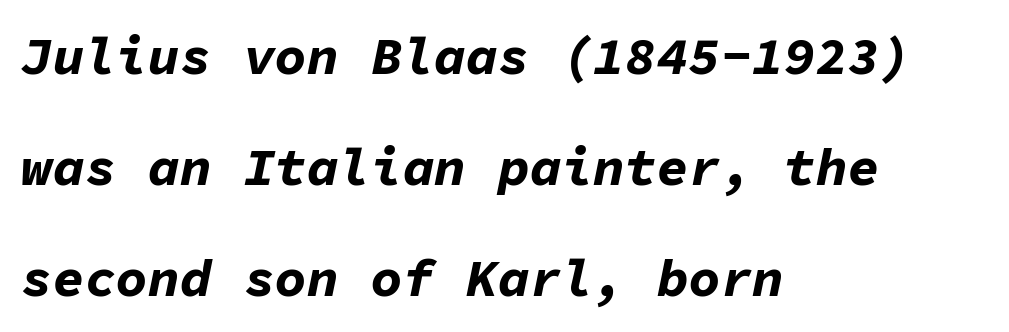
The image shows 53 px bold type, italic (leaning right), monospaced; set left-aligned, loose line spacing (2.09x), normal letter spacing, not underlined; low stroke contrast and a medium x-height.
